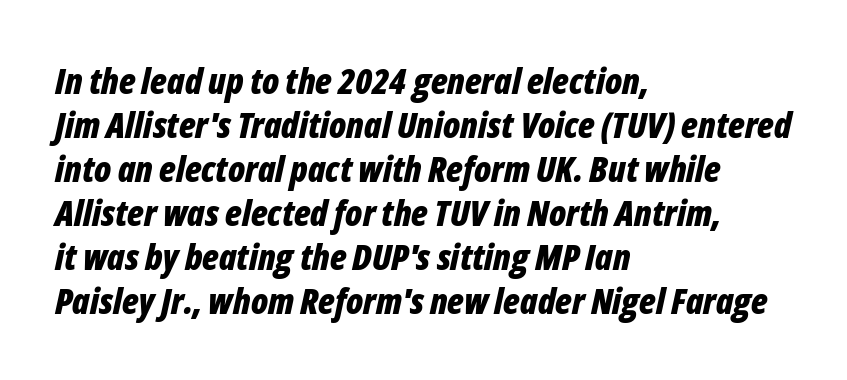
This sample uses an oblique cut, with every glyph tilted off the vertical. The letters advance in unequal steps, a hallmark of proportional type. The type is set solid horizontally, with unmodified tracking. The glyphs are unaccompanied by any horizontal stroke below them. The face used here has the dense, thick strokes of a bold.
